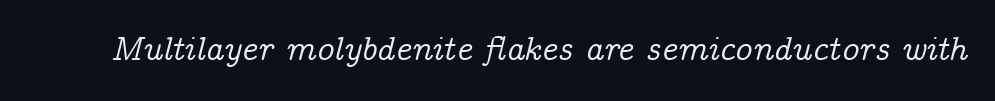
The image shows 34 px serif type, italic (leaning right); set normal letter spacing, not underlined; low stroke contrast and a medium x-height.
